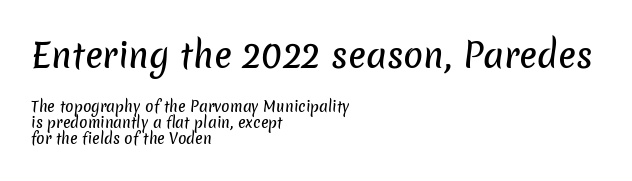
{"serif": "no", "width": "normal", "stroke_contrast": "low", "x_height": "medium", "monospaced": "no", "underline": "no", "align": "left", "line_spacing_ratio": 1.16, "letter_spacing": "normal", "letter_spacing_em": 0.0, "larger_block": "first", "size_ratio": 2.36, "glyph_px": 33}
